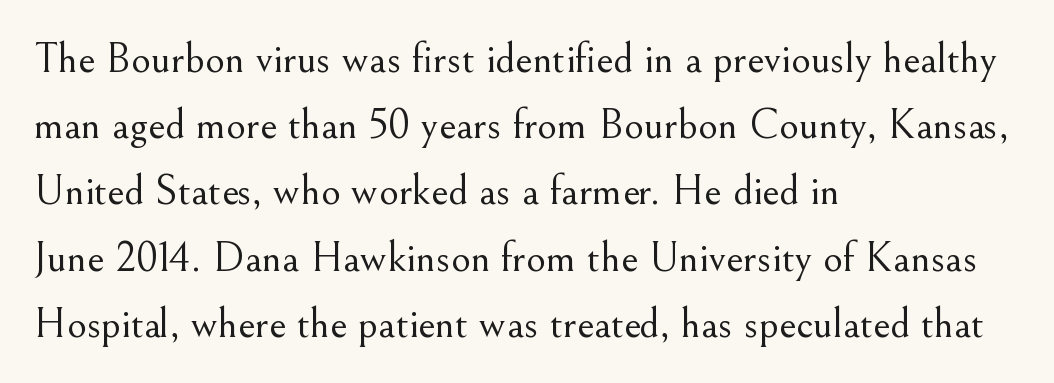
Q: Is the text bold? A: No.
Q: Is the text italic (slanted)? A: No, it is upright.
Q: Is the typeface a serif or a sans-serif typeface? A: Serif.
Q: Is the text underlined? A: No.
Q: How is the paragraph aligned? A: Left-aligned.
Q: Is the spacing between letters normal or unusually wide? A: Normal.
Q: Is the spacing between lines tight, normal or loose? A: Normal.
Q: Width (condensed, normal, or wide)? A: Normal.
Q: Stroke contrast? A: Medium.
Q: x-height? A: Small.
Q: Monospaced? A: No.
